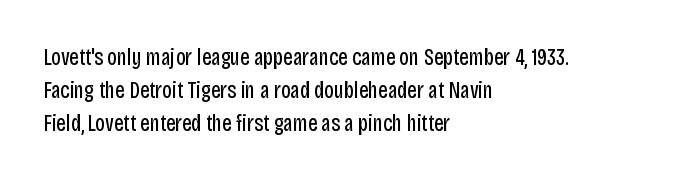
The image shows 23 px text type, upright; set left-aligned, normal line spacing (1.43x), normal letter spacing, not underlined.
